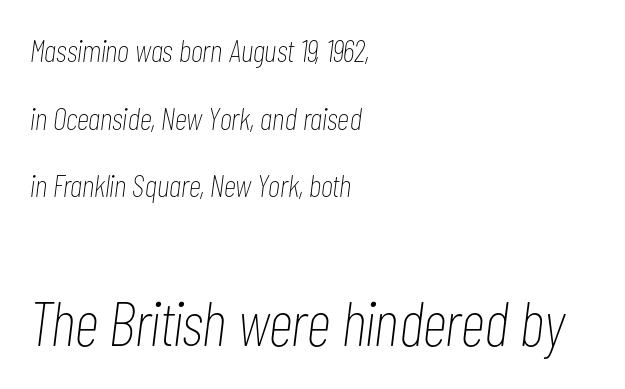
Do the characters align in a grid? No, the font is proportional. Weight: in the light-to-regular range. Is the type slanted? Yes — the strokes lean at a clear angle. The typesetter chose a ragged-right arrangement here.
